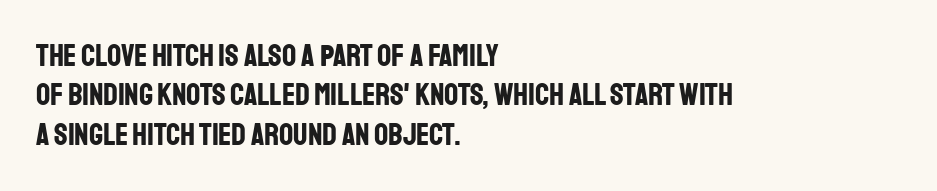
The image shows 31 px bold, condensed sans-serif type, upright; set left-aligned, normal line spacing (1.27x), normal letter spacing, not underlined; low stroke contrast and a large x-height.
